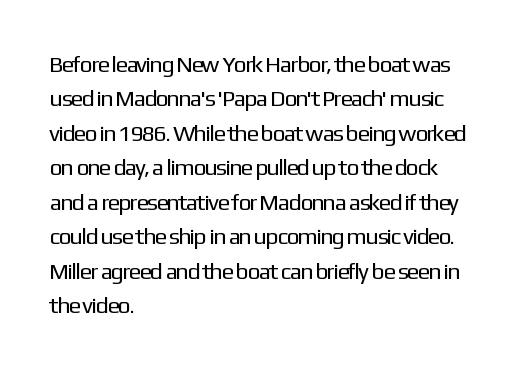
Observe the ordinary spacing: letters are neighbours, not strangers. Only glyphs here, with clear space below each row. Honestly, the row spacing looks completely unremarkable. No letter is thick-stroked: the sample isn't bold.
